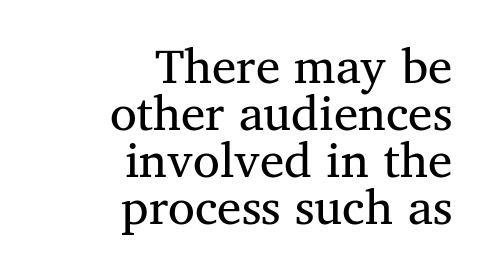
Weight: in the light-to-regular range. This is roman type, the default non-slanted kind. The strip under each line holds only bare page. Line spacing here is tight. A typesetter would call this zero additional tracking.
